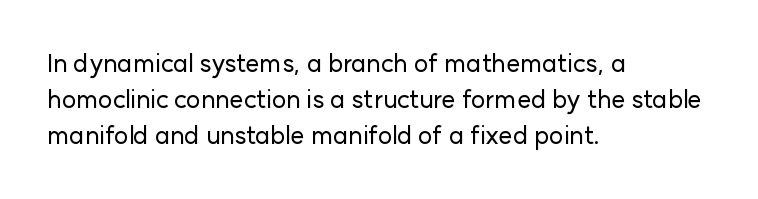
This sample keeps an unexceptional amount of space between lines. Characters follow at the spacing the type designer built in. Leftover space on each line is placed entirely after the last word. Nobody drew a line under any word here. The font's upright variant was chosen for this text.
